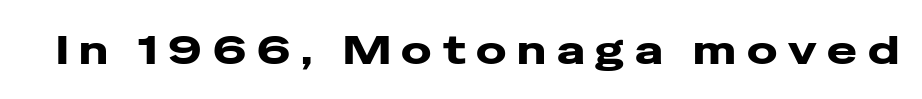
{"serif": "no", "italic": "no", "width": "wide", "stroke_contrast": "low", "x_height": "medium", "monospaced": "no", "underline": "no", "letter_spacing": "wide", "letter_spacing_em": 0.27, "glyph_px": 40}
